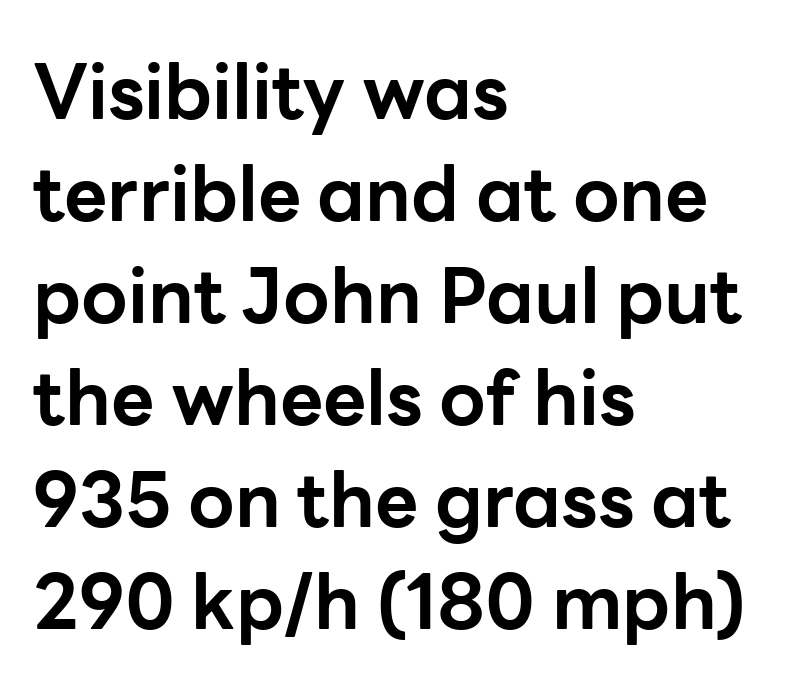
Standard letterfit; no display-style spreading of the glyphs. The space directly below the letters is spotless. A normal amount of white space separates one row of letters from the next. Proportional: the letters do not fall into vertical columns. The glyphs in this specimen are sans serif.
